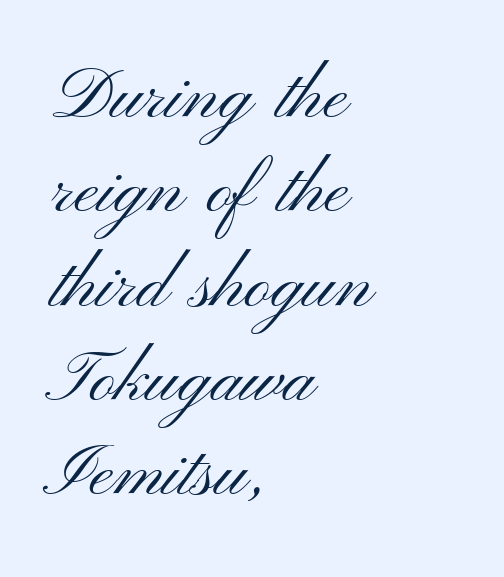
Counters stay open thanks to moderate or lighter strokes. Anything drawn beneath the words? Only blank space. Is this a fixed-width face? No — the glyphs have proportional, varying widths. The ragged edge is on the right, which tells us the setting is flush left.
